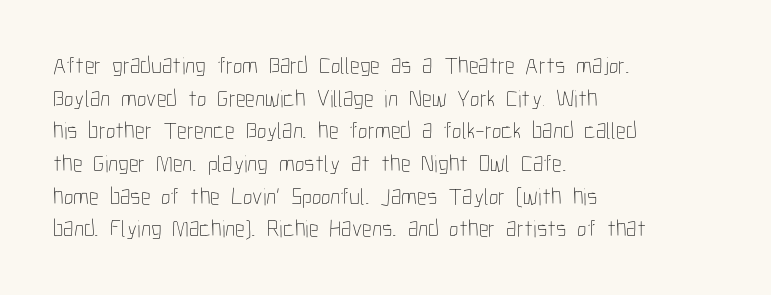
Q: Is the text bold? A: No.
Q: Is the text italic (slanted)? A: No, it is upright.
Q: Is the text underlined? A: No.
Q: How is the paragraph aligned? A: Left-aligned.
Q: Is the spacing between letters normal or unusually wide? A: Normal.
Q: Is the spacing between lines tight, normal or loose? A: Normal.
